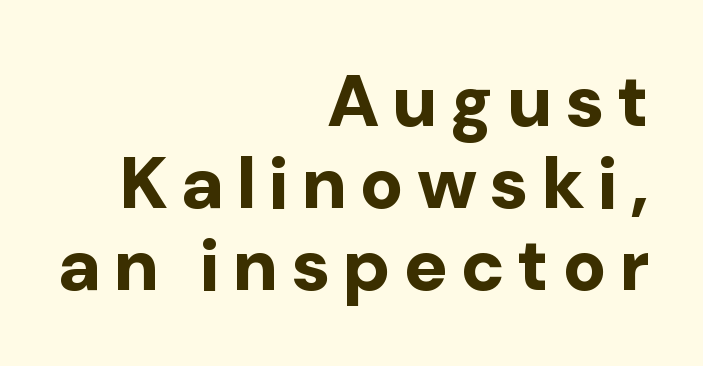
The image shows 73 px bold sans-serif type, upright; set right-aligned, tight line spacing (1.12x), not underlined; low stroke contrast and a medium x-height.
